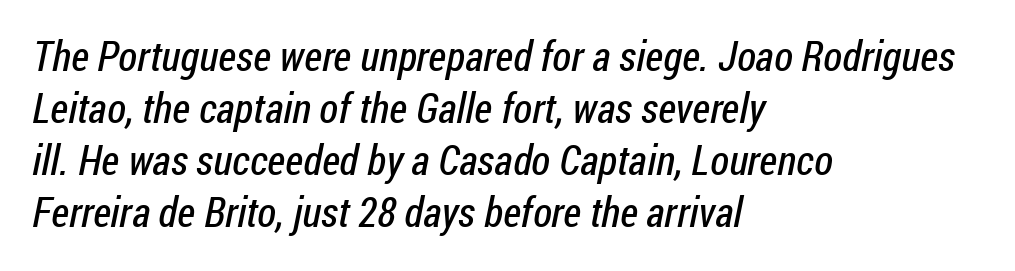
Teacher's note: observe the even left margin — that is flush-left alignment. Spacing between characters is what you'd get straight out of the box. Typographically, this falls in the sans-serif category. Spacing verdict: proportional, widths tailored to each character. Rule under the text: the space is simply empty. Weight: in the light-to-regular range.
